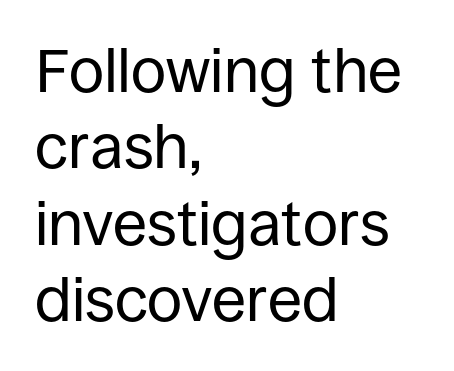
Q: Is the text bold? A: No.
Q: Is the text italic (slanted)? A: No, it is upright.
Q: Is the typeface a serif or a sans-serif typeface? A: Sans-serif.
Q: Is the text underlined? A: No.
Q: How is the paragraph aligned? A: Left-aligned.
Q: Is the spacing between letters normal or unusually wide? A: Normal.
Q: Width (condensed, normal, or wide)? A: Normal.
Q: Stroke contrast? A: Low.
Q: x-height? A: Large.
Q: Monospaced? A: No.
